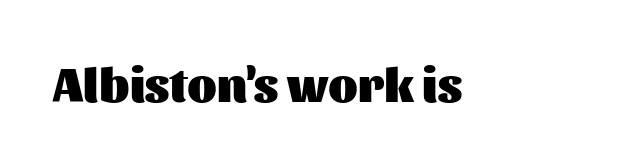
{"serif": "no", "italic": "no", "bold": "yes", "weight": "heavy", "width": "normal", "stroke_contrast": "medium", "x_height": "medium", "monospaced": "no", "underline": "no", "letter_spacing": "normal", "letter_spacing_em": 0.0, "glyph_px": 48}
